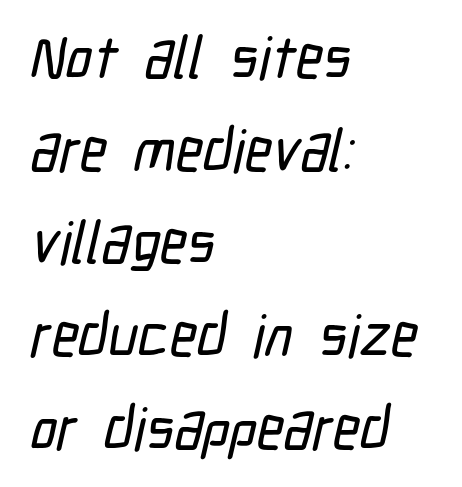
The lines are quadded left. Descender tails drop into unmarked territory. Here the designer chose a conventional face with non-uniform glyph widths. The face used here is a sans, in the tradition of grotesques and geometrics. A typesetter would call this leading conventional body-copy spacing.
